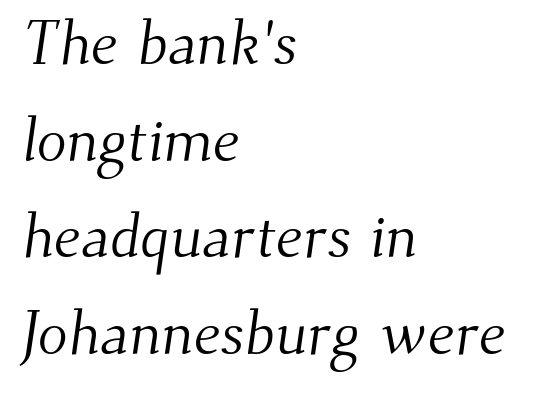
Examine the stroke ends and you'll spot serifs. Letter spacing: default. Is there much room between lines? A standard amount, neither cramped nor airy. These lines are rendered in a variable-pitch font.
